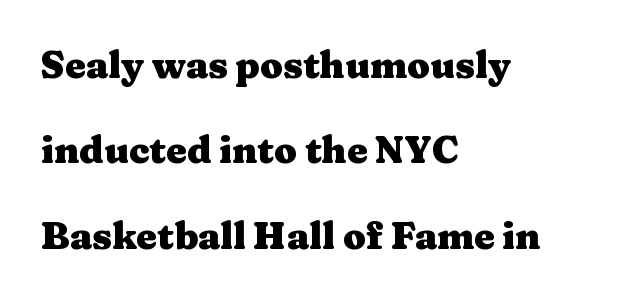
The image shows 37 px heavy, wide serif type, upright; set left-aligned, loose line spacing (2.31x), normal letter spacing, not underlined; medium stroke contrast and a medium x-height.
